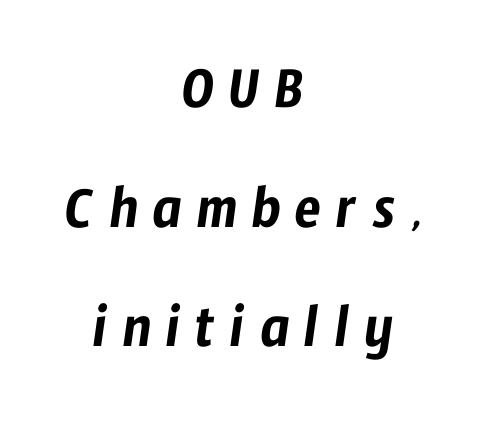
Q: Is the typeface a serif or a sans-serif typeface? A: Sans-serif.
Q: Is the text underlined? A: No.
Q: How is the paragraph aligned? A: Centered.
Q: Is the spacing between letters normal or unusually wide? A: Unusually wide.
Q: Is the spacing between lines tight, normal or loose? A: Loose.
Q: Width (condensed, normal, or wide)? A: Condensed.
Q: Stroke contrast? A: Low.
Q: x-height? A: Medium.
Q: Monospaced? A: No.
